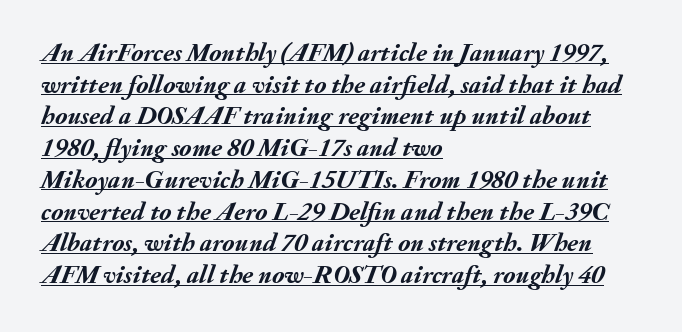
{"italic": "yes", "lean": "right", "slant_degrees": 20, "bold": "yes", "underline": "yes", "align": "left", "line_spacing_ratio": 1.22, "letter_spacing": "normal", "letter_spacing_em": 0.0, "glyph_px": 26}
